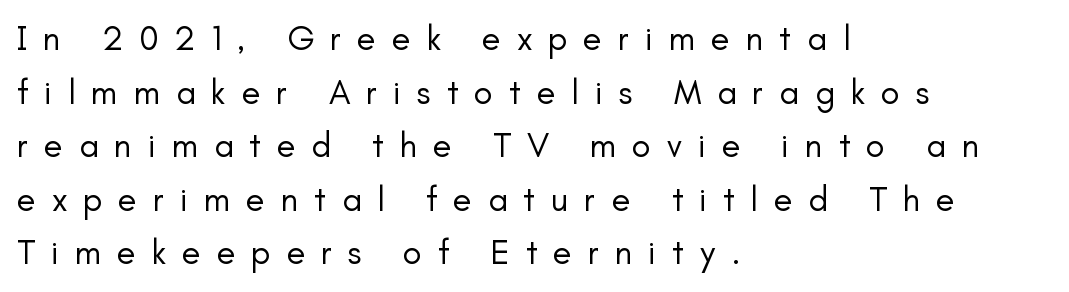
The image shows 35 px regular-weight sans-serif type, upright; set left-aligned, normal line spacing (1.53x), unusually wide letter spacing (+0.45 em), not underlined; low stroke contrast and a small x-height.
